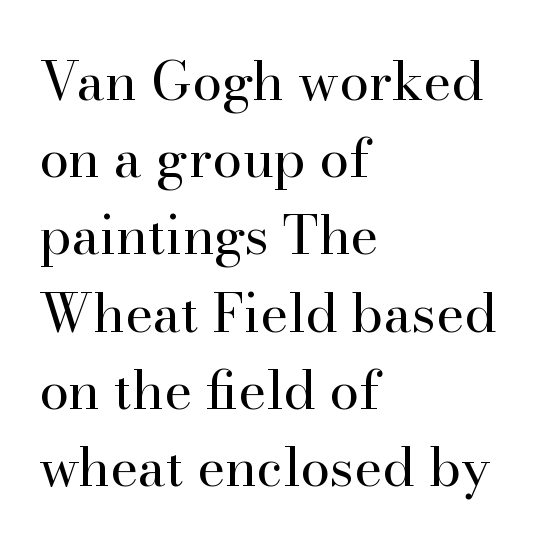
Q: Is the text bold? A: No.
Q: Is the text italic (slanted)? A: No, it is upright.
Q: Is the typeface a serif or a sans-serif typeface? A: Serif.
Q: Is the text underlined? A: No.
Q: How is the paragraph aligned? A: Left-aligned.
Q: Is the spacing between letters normal or unusually wide? A: Normal.
Q: Is the spacing between lines tight, normal or loose? A: Normal.
Q: Width (condensed, normal, or wide)? A: Normal.
Q: Stroke contrast? A: High.
Q: x-height? A: Small.
Q: Monospaced? A: No.
